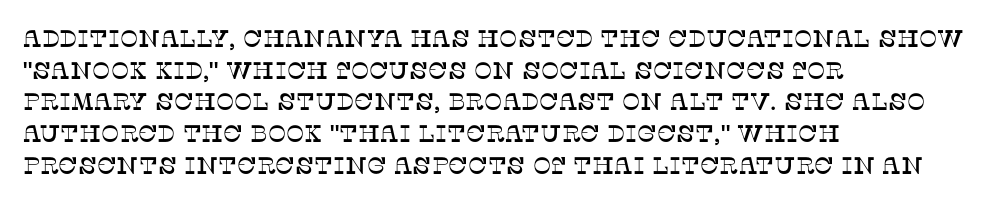
{"italic": "no", "underline": "no", "align": "left", "line_spacing": "normal", "line_spacing_ratio": 1.32, "letter_spacing": "normal", "letter_spacing_em": 0.0, "glyph_px": 24}
